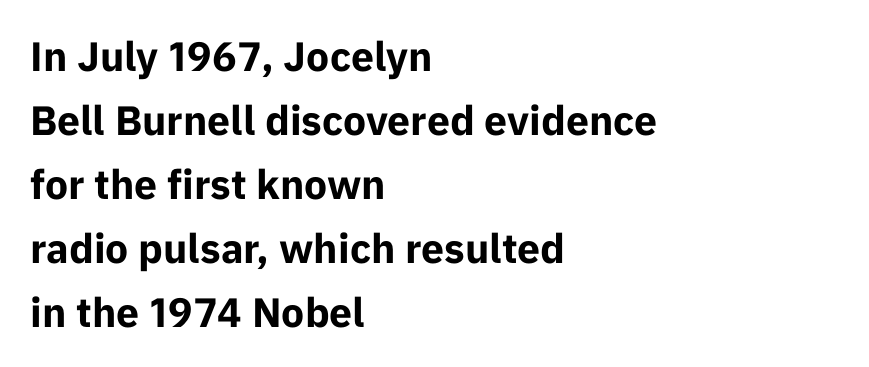
Q: Is the text bold? A: Yes.
Q: Is the text italic (slanted)? A: No, it is upright.
Q: Is the typeface a serif or a sans-serif typeface? A: Sans-serif.
Q: Is the text underlined? A: No.
Q: How is the paragraph aligned? A: Left-aligned.
Q: Is the spacing between letters normal or unusually wide? A: Normal.
Q: Is the spacing between lines tight, normal or loose? A: Normal.
Q: Width (condensed, normal, or wide)? A: Normal.
Q: Stroke contrast? A: Low.
Q: x-height? A: Medium.
Q: Monospaced? A: No.
